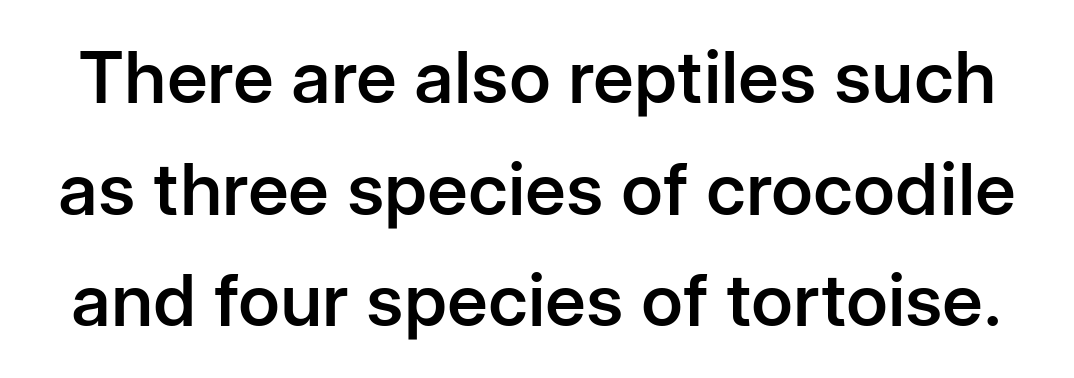
The letters stand straight up with perfectly vertical stems. The type family on display is of the sans-serif kind. The passage shown is typed in a proportional face where columns would drift. Words appear dense and cohesive because spacing is normal.
